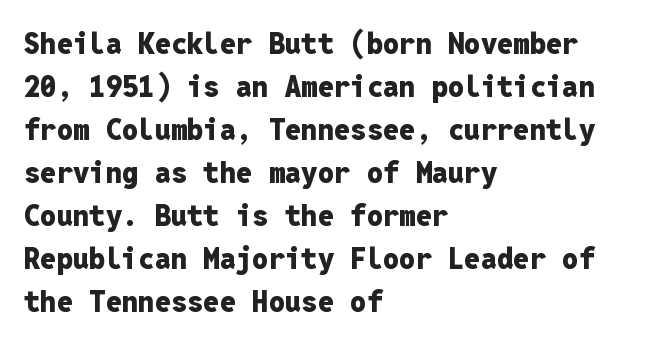
Spacing verdict: monospaced, one width for all characters. A roman cut, with each character standing at attention. The space between consecutive lines is moderate. The passage shown is emphatically bold. Bare-footed words on every line. Which margin do the lines hug? The left one — the right edge is uneven.
